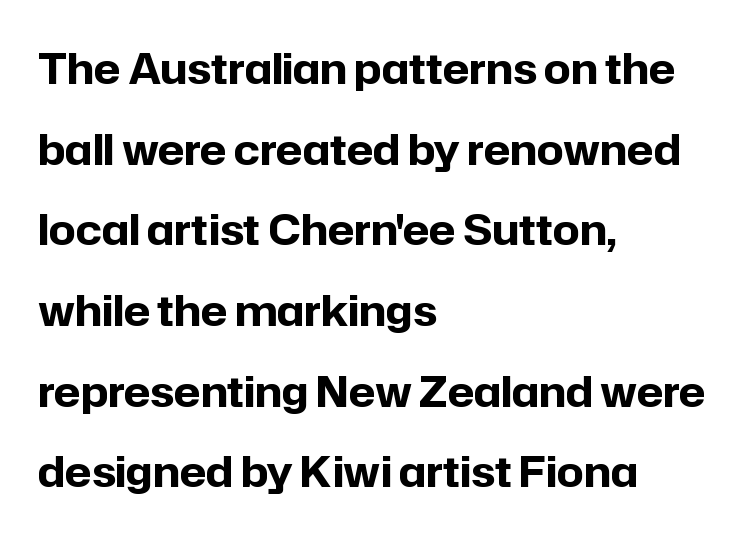
{"serif": "no", "italic": "no", "bold": "yes", "weight": "bold", "width": "normal", "stroke_contrast": "low", "x_height": "medium", "monospaced": "no", "underline": "no", "align": "left", "line_spacing": "loose", "line_spacing_ratio": 1.92, "letter_spacing": "normal", "letter_spacing_em": 0.0, "glyph_px": 42}
